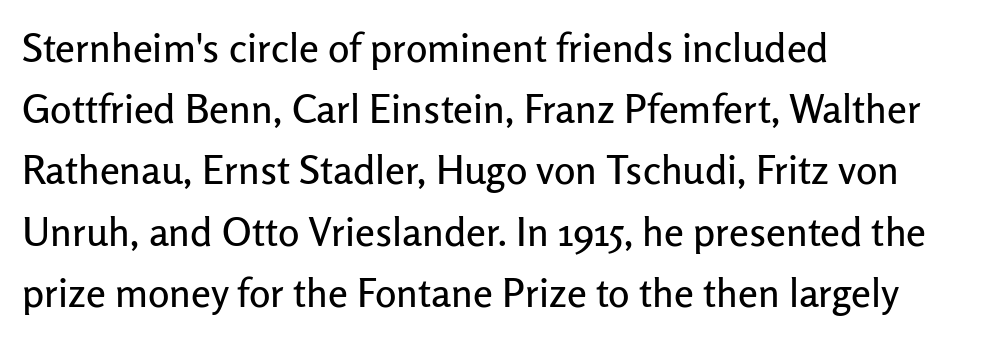
Short note: letters normally spaced. Characters remain perfectly vertical along every line. A normal amount of white space separates one row of letters from the next. A bare baseline throughout the passage. In terms of letterform style, serifs are entirely absent. The rendering uses natural spacing where letterforms have individual widths.
